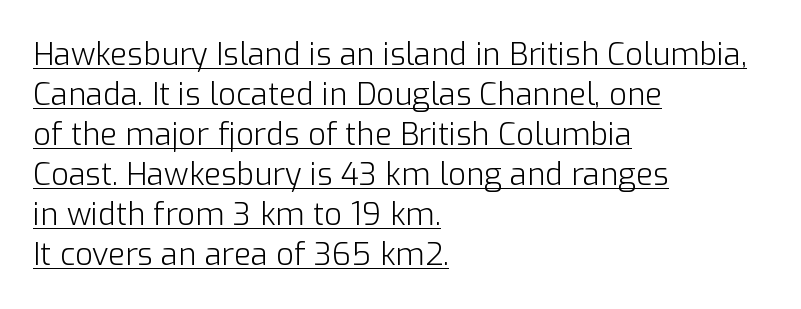
Posture: upright roman. Each new line begins a customary step beneath the previous one. The sample's only ornament is a line tracing under the words. These glyphs show unthickened strokes, regular width or finer.
